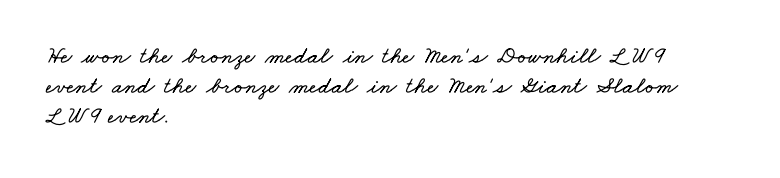
Q: Is the text underlined? A: No.
Q: How is the paragraph aligned? A: Left-aligned.
Q: Is the spacing between letters normal or unusually wide? A: Normal.
Q: Is the spacing between lines tight, normal or loose? A: Normal.
